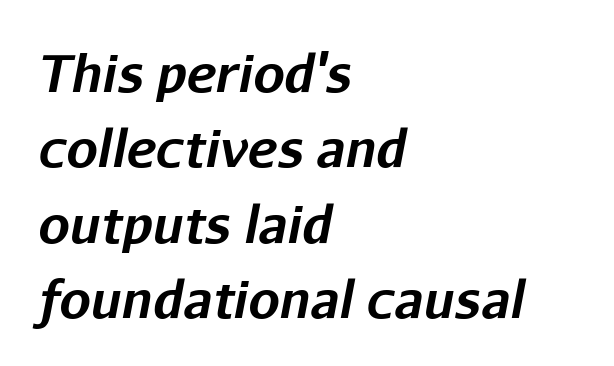
The image shows 50 px bold type, italic (leaning right); set left-aligned, normal line spacing (1.51x), normal letter spacing, not underlined; low stroke contrast and a medium x-height.
